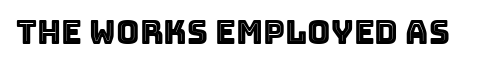
Q: Is the text italic (slanted)? A: No, it is upright.
Q: Is the text underlined? A: No.
Q: Is the spacing between letters normal or unusually wide? A: Normal.
Q: Width (condensed, normal, or wide)? A: Normal.
Q: x-height? A: Large.
Q: Monospaced? A: No.
